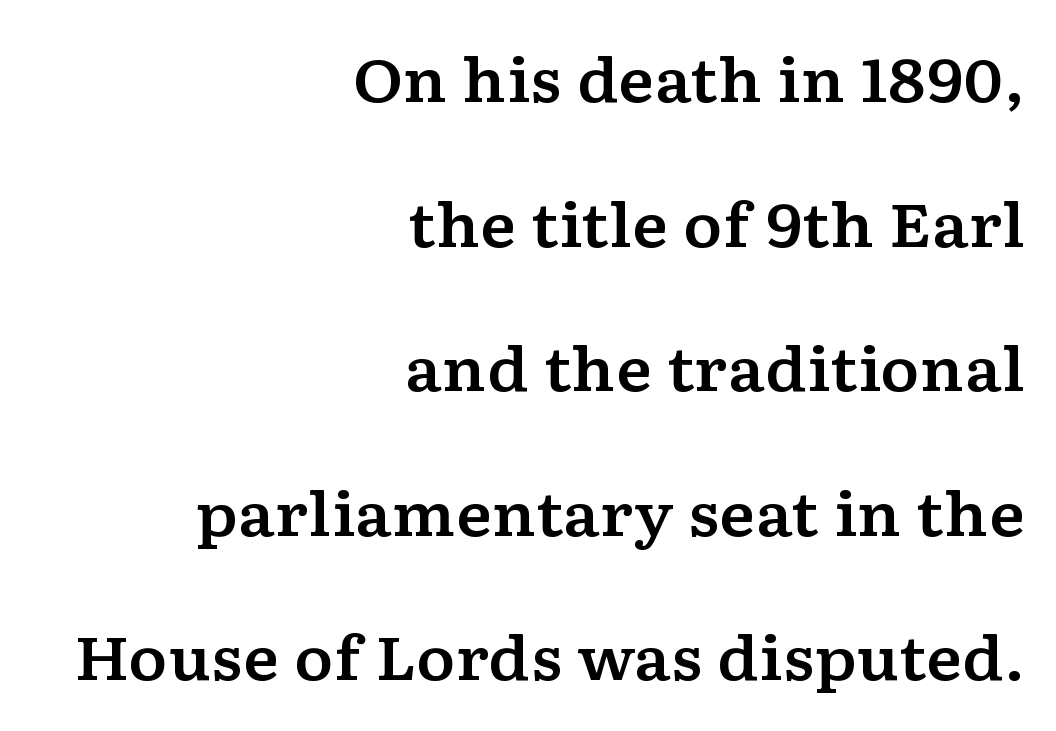
Check where the strokes stop: tiny serifs finish them off. This block would shrink considerably if given ordinary leading; it's expanded now. These lines keep a tight, regular rhythm from letter to letter. A student would call this right alignment; a typographer would say flush right, rag left. The letters advance in unequal steps, a hallmark of proportional type. Nope, not italic — everything's standing straight.
